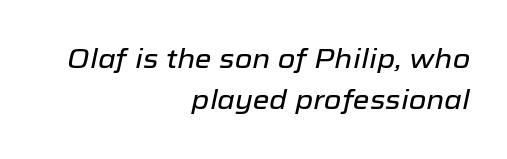
The image shows 27 px text type, italic (leaning right); set right-aligned, normal line spacing (1.52x), normal letter spacing, not underlined.
